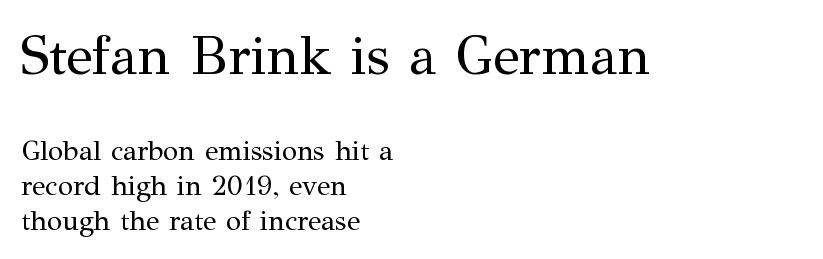
{"serif": "yes", "italic": "no", "bold": "no", "weight": "regular", "width": "normal", "stroke_contrast": "medium", "x_height": "medium", "monospaced": "no", "underline": "no", "align": "left", "line_spacing_ratio": 1.24, "letter_spacing": "normal", "letter_spacing_em": 0.0, "larger_block": "first", "size_ratio": 1.96, "glyph_px": 55}
